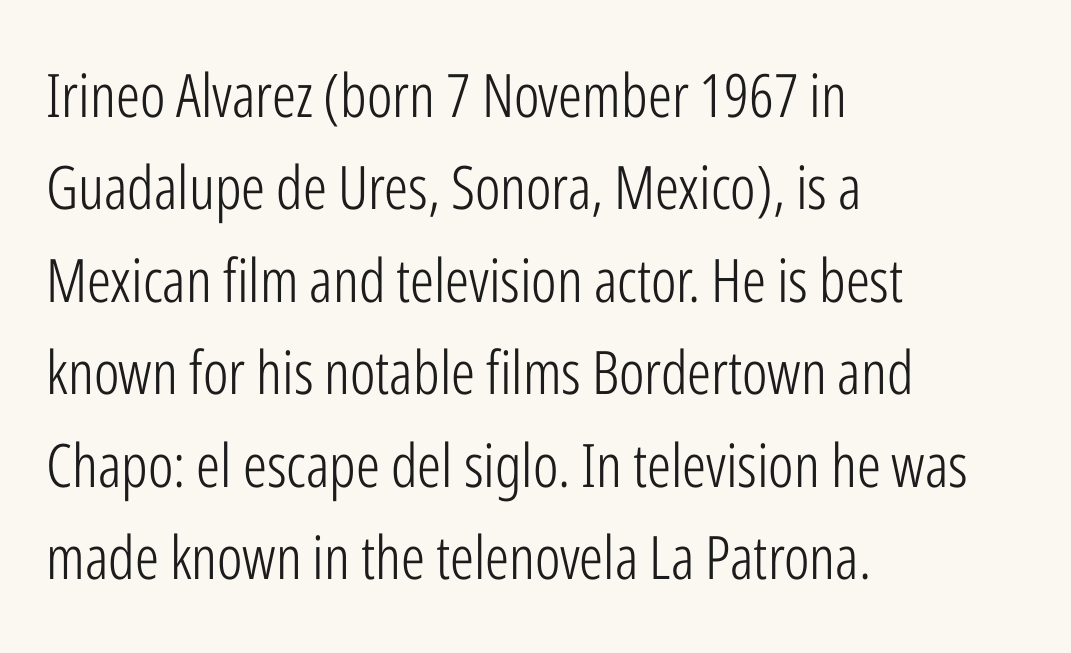
Q: Is the text bold? A: No.
Q: Is the text italic (slanted)? A: No, it is upright.
Q: Is the typeface a serif or a sans-serif typeface? A: Sans-serif.
Q: Is the text underlined? A: No.
Q: How is the paragraph aligned? A: Left-aligned.
Q: Is the spacing between letters normal or unusually wide? A: Normal.
Q: Is the spacing between lines tight, normal or loose? A: Normal.
Q: Width (condensed, normal, or wide)? A: Condensed.
Q: Stroke contrast? A: Low.
Q: x-height? A: Medium.
Q: Monospaced? A: No.
